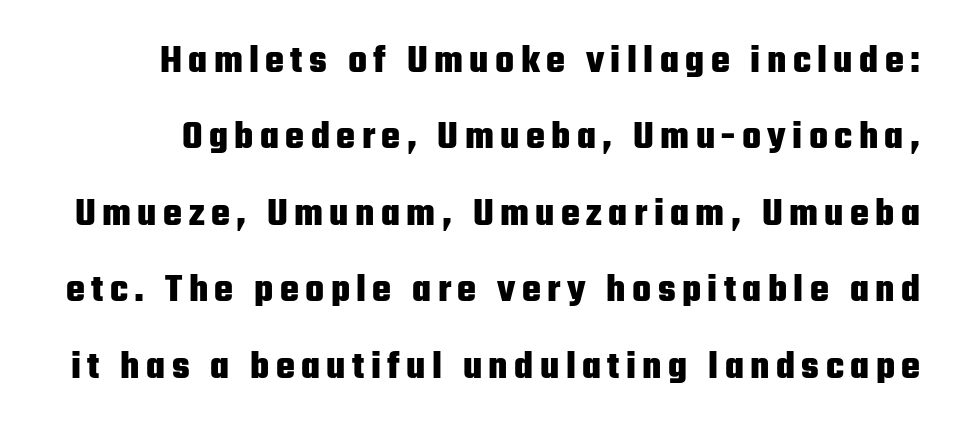
The image shows 40 px heavy, condensed sans-serif type, upright; set loose line spacing (1.91x), not underlined; low stroke contrast and a medium x-height.
